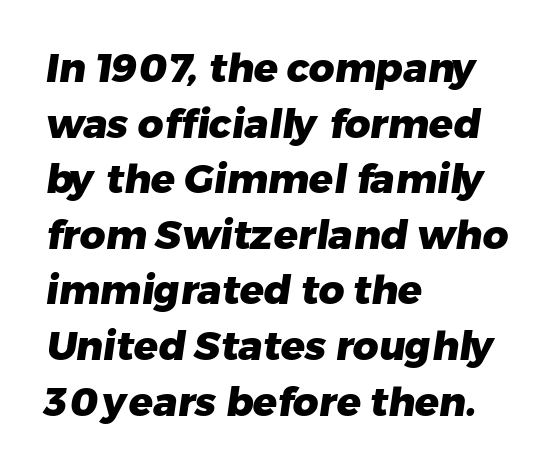
{"serif": "no", "bold": "yes", "weight": "heavy", "width": "normal", "stroke_contrast": "low", "x_height": "medium", "monospaced": "no", "underline": "no", "align": "left", "line_spacing": "normal", "line_spacing_ratio": 1.39, "letter_spacing": "normal", "letter_spacing_em": 0.0, "glyph_px": 40}
